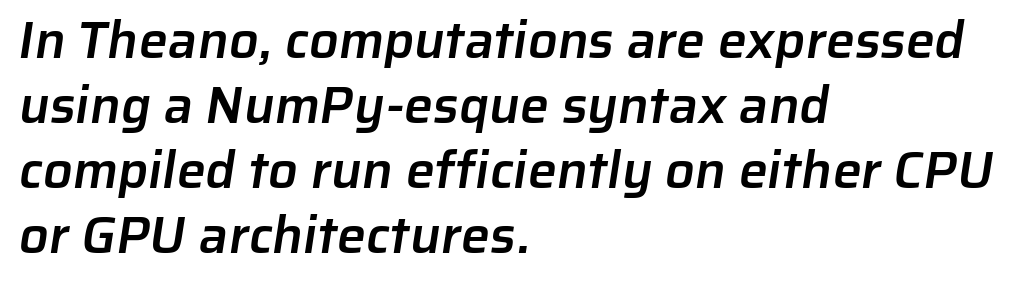
{"serif": "no", "bold": "semi", "weight": "semibold", "width": "normal", "stroke_contrast": "low", "x_height": "medium", "monospaced": "no", "underline": "no", "align": "left", "line_spacing": "normal", "line_spacing_ratio": 1.25, "letter_spacing": "normal", "letter_spacing_em": 0.0, "glyph_px": 52}
